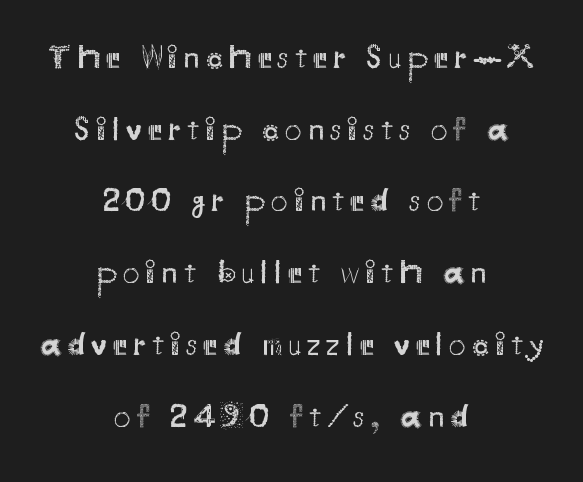
Ordinary non-slanted type is in use. Check where the strokes stop: nothing finishes them off — pure sans. Is the type heavy? It reads as light-to-regular instead. The face used here is proportionally spaced, like ordinary book or web type. These lines are centered, leaving both edges ragged.
